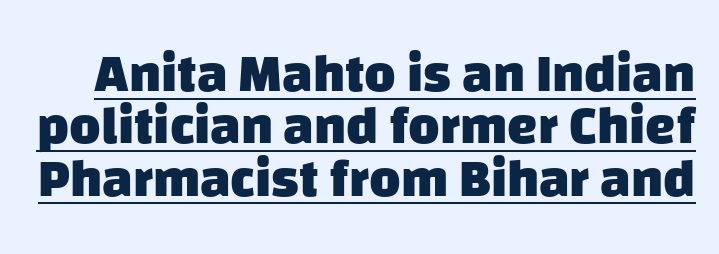
The image shows 54 px heavy sans-serif type; set tight line spacing (0.97x), normal letter spacing, underlined; low stroke contrast and a large x-height.
